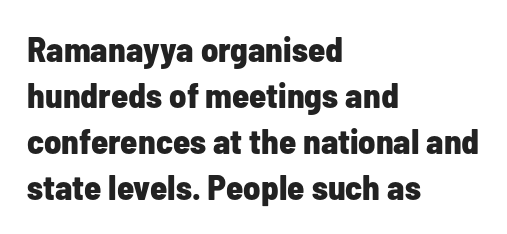
The image shows 35 px bold, condensed sans-serif type, upright; set left-aligned, normal line spacing (1.31x), normal letter spacing, not underlined; low stroke contrast and a medium x-height.
